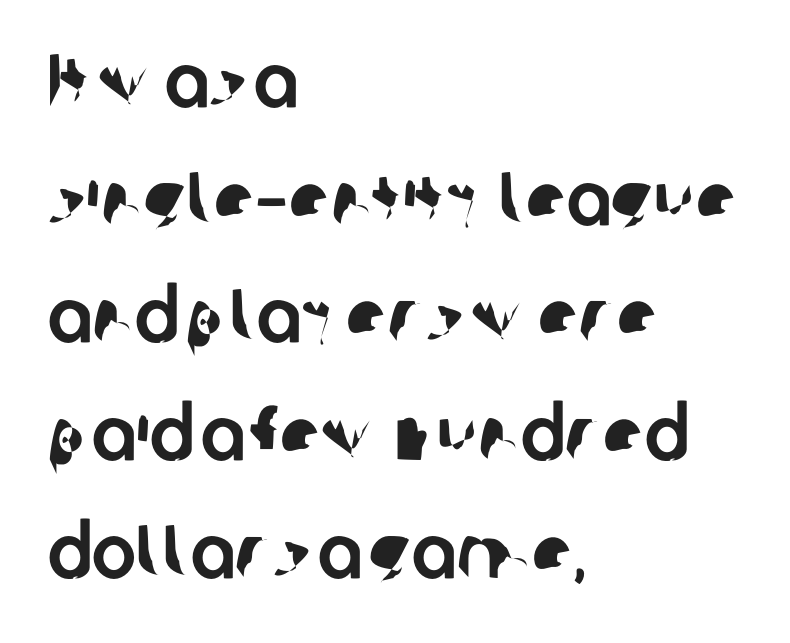
{"serif": "no", "width": "normal", "stroke_contrast": "low", "x_height": "medium", "monospaced": "no", "underline": "no", "align": "left", "line_spacing": "normal", "line_spacing_ratio": 1.57, "letter_spacing": "normal", "letter_spacing_em": 0.0, "glyph_px": 75}
